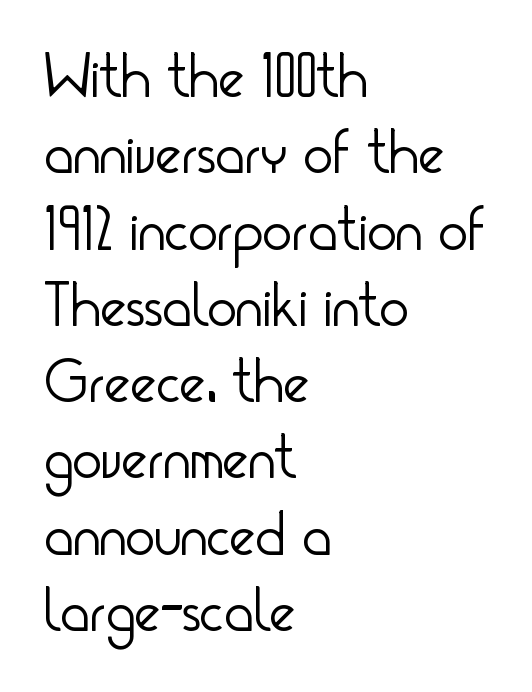
{"serif": "no", "italic": "no", "bold": "no", "weight": "light", "width": "condensed", "stroke_contrast": "low", "x_height": "small", "monospaced": "no", "underline": "no", "align": "left", "line_spacing_ratio": 1.23, "letter_spacing": "normal", "letter_spacing_em": 0.0, "glyph_px": 62}
